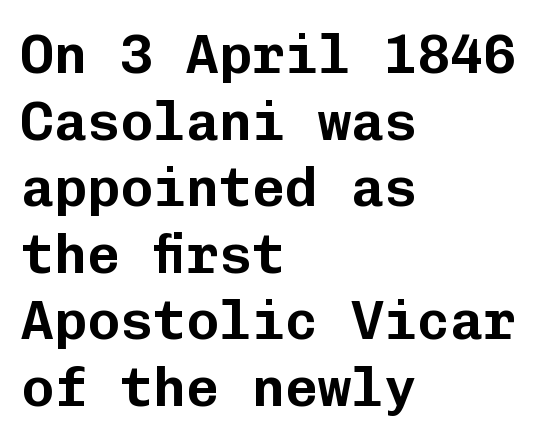
The image shows 55 px sans-serif type, upright, monospaced; set left-aligned, line spacing 1.21x, normal letter spacing, not underlined; low stroke contrast and a medium x-height.
